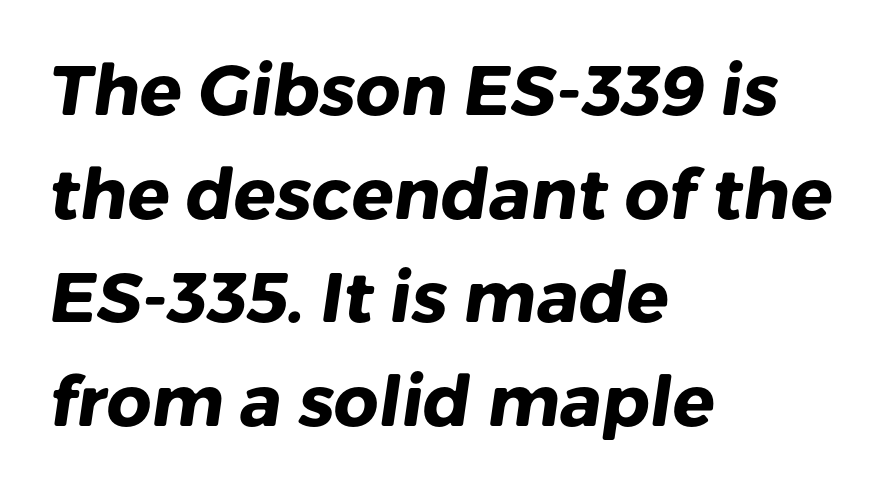
Is this a fixed-width face? No — the glyphs have proportional, varying widths. Observe the absence of serifs on each vertical stroke in this sample. Regarding leading, the lines here are spaced in the standard way. The face used here has the dense, thick strokes of a bold. The line texture is even and compact thanks to regular tracking. Bare-footed words on every line.
